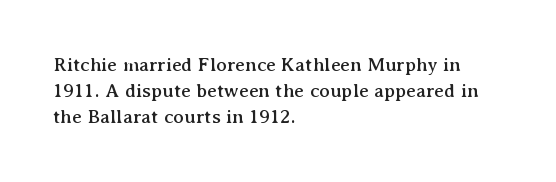
The image shows 20 px text type, upright; set left-aligned, normal line spacing (1.31x), normal letter spacing, not underlined.
